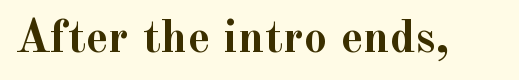
Q: Is the text bold? A: Yes.
Q: Is the text italic (slanted)? A: No, it is upright.
Q: Is the typeface a serif or a sans-serif typeface? A: Serif.
Q: Is the text underlined? A: No.
Q: Is the spacing between letters normal or unusually wide? A: Normal.
Q: Width (condensed, normal, or wide)? A: Normal.
Q: x-height? A: Small.
Q: Monospaced? A: No.
